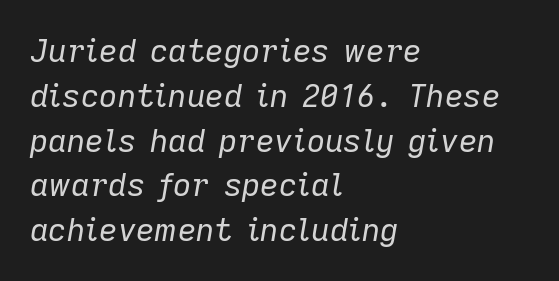
Q: Is the text bold? A: No.
Q: Is the text italic (slanted)? A: Yes, it leans right by about 9 degrees.
Q: Is the text underlined? A: No.
Q: How is the paragraph aligned? A: Left-aligned.
Q: Is the spacing between letters normal or unusually wide? A: Normal.
Q: Is the spacing between lines tight, normal or loose? A: Normal.
Q: Width (condensed, normal, or wide)? A: Normal.
Q: Stroke contrast? A: Low.
Q: x-height? A: Medium.
Q: Monospaced? A: No.
